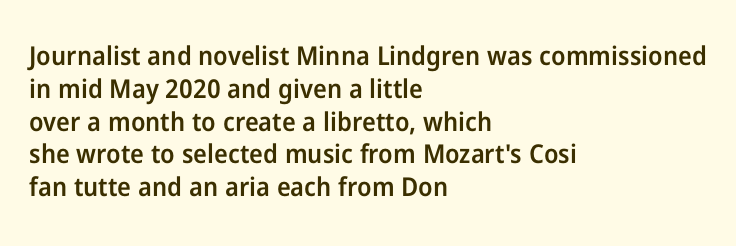
{"italic": "no", "bold": "semi", "underline": "no", "align": "left", "line_spacing": "normal", "line_spacing_ratio": 1.26, "letter_spacing": "normal", "letter_spacing_em": 0.0, "glyph_px": 26}
